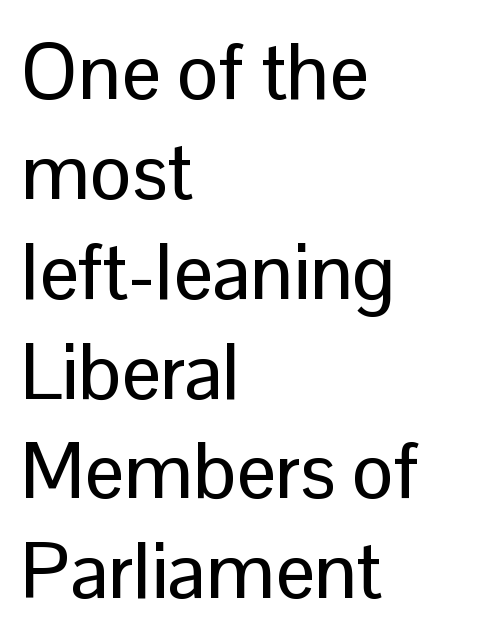
The image shows 78 px sans-serif type, upright; set left-aligned, normal line spacing (1.28x), normal letter spacing, not underlined; low stroke contrast and a medium x-height.
